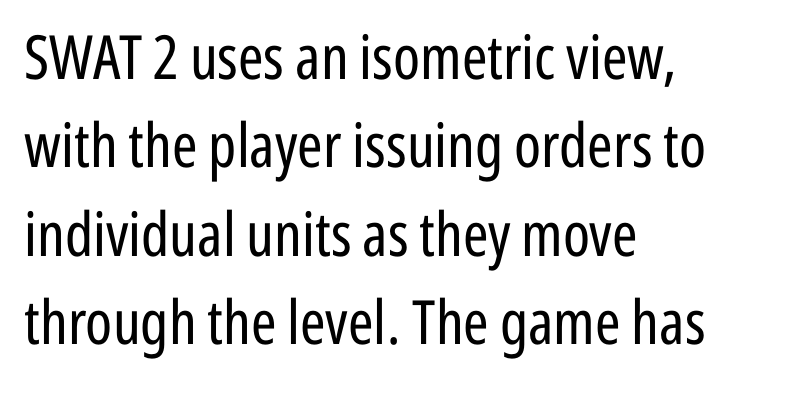
Check the space under the baseline: it is left empty. The designer went with a sans here, leaving each stem footless. Do the characters align in a grid? No, the font is proportional. Stroke thickness stays within the range of a standard reading face or lighter.
